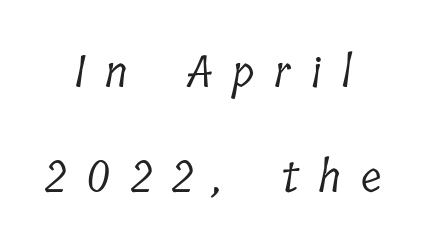
Q: Is the text bold? A: No.
Q: Is the typeface a serif or a sans-serif typeface? A: Serif.
Q: Is the text underlined? A: No.
Q: How is the paragraph aligned? A: Centered.
Q: Is the spacing between letters normal or unusually wide? A: Unusually wide.
Q: Is the spacing between lines tight, normal or loose? A: Loose.
Q: Width (condensed, normal, or wide)? A: Condensed.
Q: Stroke contrast? A: Low.
Q: x-height? A: Medium.
Q: Monospaced? A: No.
